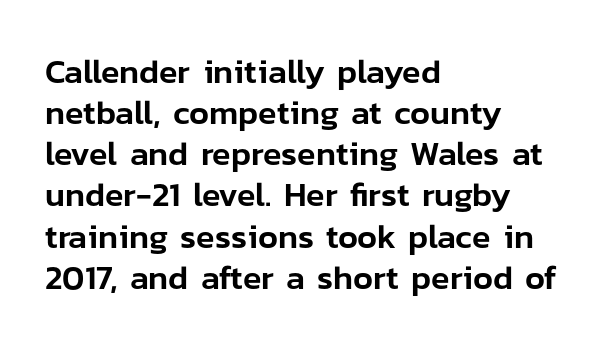
{"serif": "no", "italic": "no", "width": "normal", "stroke_contrast": "low", "x_height": "medium", "monospaced": "no", "underline": "no", "align": "left", "line_spacing_ratio": 1.21, "letter_spacing": "normal", "letter_spacing_em": 0.0, "glyph_px": 34}
